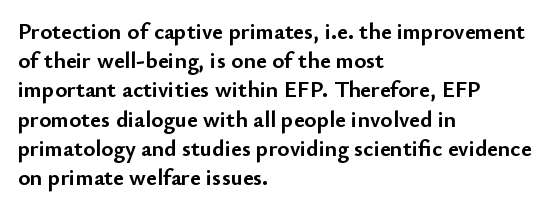
Q: Is the text bold? A: Yes.
Q: Is the text italic (slanted)? A: No, it is upright.
Q: Is the text underlined? A: No.
Q: How is the paragraph aligned? A: Left-aligned.
Q: Is the spacing between letters normal or unusually wide? A: Normal.
Q: Is the spacing between lines tight, normal or loose? A: Normal.
